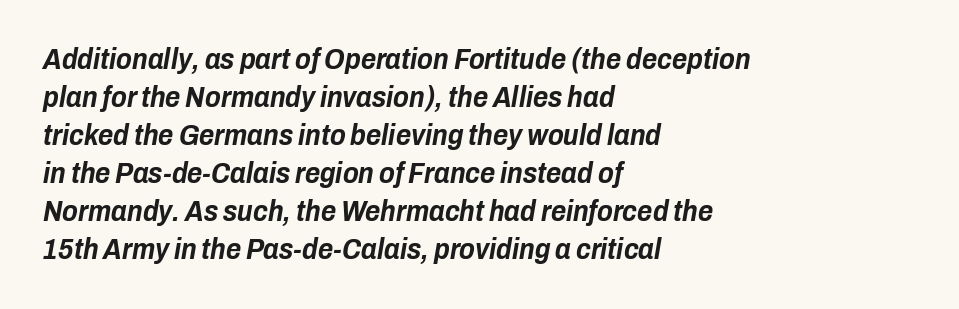
Q: Is the text bold? A: Yes.
Q: Is the text italic (slanted)? A: Yes, it leans right by about 10 degrees.
Q: Is the text underlined? A: No.
Q: How is the paragraph aligned? A: Left-aligned.
Q: Is the spacing between letters normal or unusually wide? A: Normal.
Q: Is the spacing between lines tight, normal or loose? A: Normal.
Q: Width (condensed, normal, or wide)? A: Condensed.
Q: Stroke contrast? A: Low.
Q: x-height? A: Medium.
Q: Monospaced? A: No.
